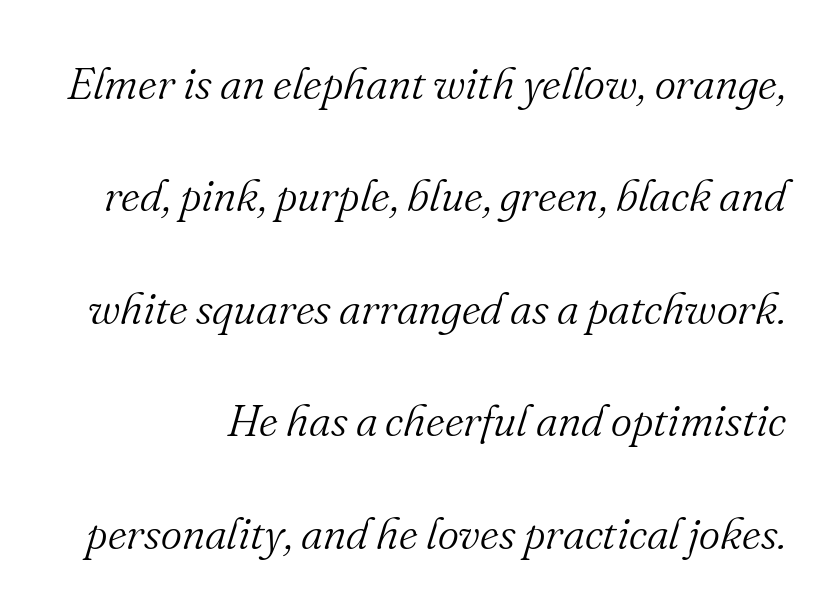
Look at the tracking — it's just the regular setting, nothing added. No chunkiness to these letters — they're not bold. Check the space under the baseline: it is left empty. The font's italic variant was chosen for this text. Does the leading feel generous? Absolutely, it's lavish. Is this a sans? No — the strokes have serifs.
